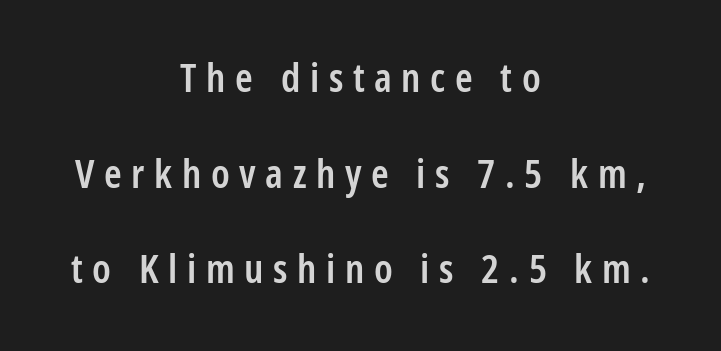
{"serif": "no", "italic": "no", "bold": "semi", "weight": "semibold", "width": "condensed", "stroke_contrast": "low", "x_height": "medium", "monospaced": "no", "underline": "no", "align": "center", "line_spacing": "loose", "line_spacing_ratio": 2.39, "letter_spacing": "wide", "letter_spacing_em": 0.24, "glyph_px": 40}
